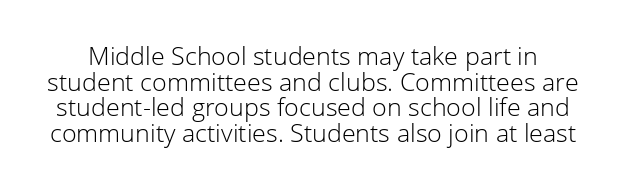
{"italic": "no", "bold": "no", "underline": "no", "line_spacing": "tight", "line_spacing_ratio": 1.03, "letter_spacing": "normal", "letter_spacing_em": 0.0, "glyph_px": 25}
